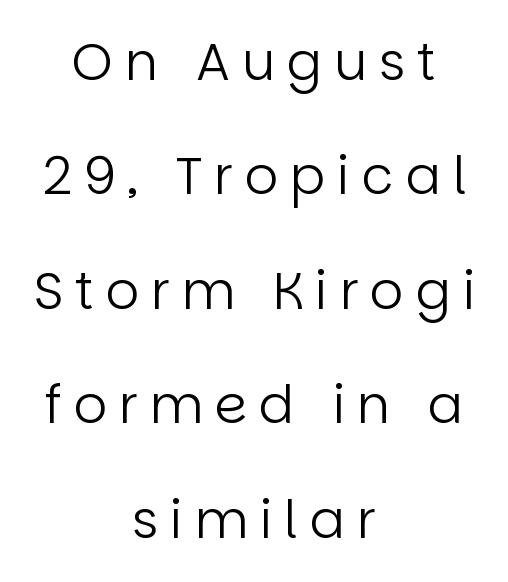
{"serif": "no", "italic": "no", "bold": "no", "weight": "regular", "width": "normal", "stroke_contrast": "low", "x_height": "large", "monospaced": "no", "underline": "no", "align": "center", "line_spacing": "loose", "line_spacing_ratio": 2.2, "letter_spacing": "wide", "letter_spacing_em": 0.23, "glyph_px": 52}
